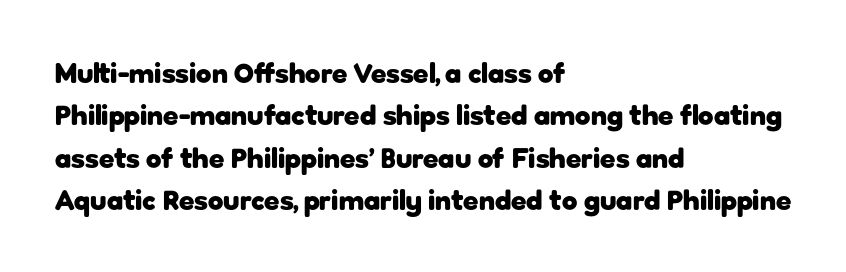
The letterforms sit shoulder to shoulder at normal distance. You can tell it's not italic because the verticals are truly vertical. Underlining? Definitely not there. Notice how descenders clear the ascenders below comfortably — that's standard leading. The face used here is proportionally spaced, like ordinary book or web type.
